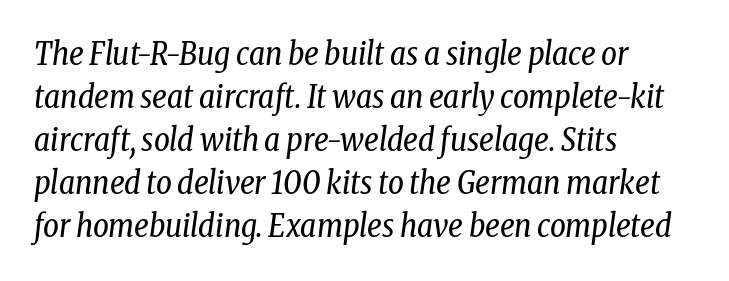
The image shows 31 px regular-weight, condensed serif type, italic (leaning right); set left-aligned, normal line spacing (1.39x), normal letter spacing, not underlined; low stroke contrast and a medium x-height.
